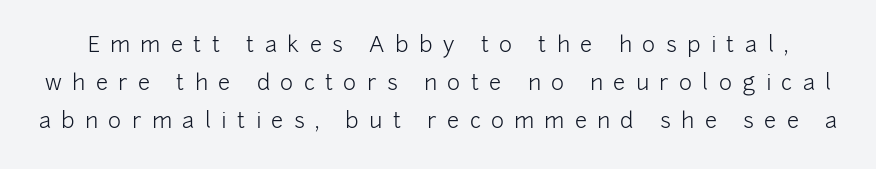
The image shows 22 px text type, upright; set line spacing 1.73x, unusually wide letter spacing (+0.47 em), not underlined.
